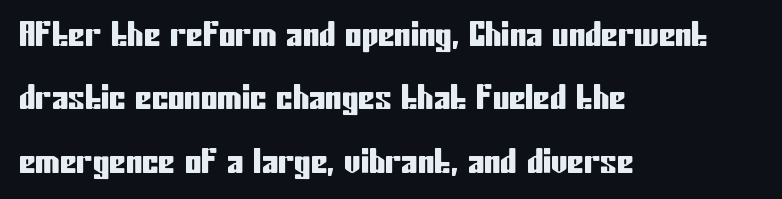
The image shows 33 px condensed sans-serif type, upright; set left-aligned, loose line spacing (1.92x), normal letter spacing, not underlined; low stroke contrast and a medium x-height.
